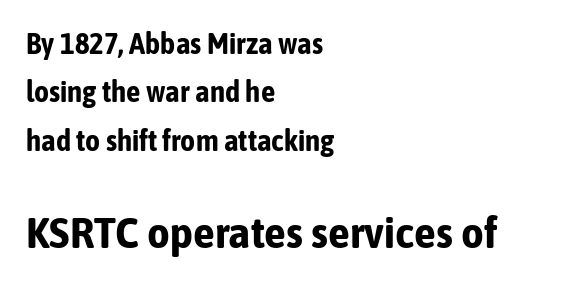
In terms of posture, this sample is upright. Look at the stroke-to-counter ratio: heavy, a bold. These lines are rendered in a variable-pitch font. Teacher's note: observe the even left margin — that is flush-left alignment.
